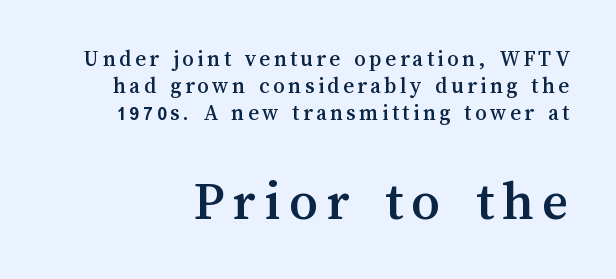
If you squint, the bottom block still reads clearly — it's the larger of the two. The string is rendered with underlining switched off. The axis of the letterforms is exactly vertical. The face used here is proportionally spaced, like ordinary book or web type.
